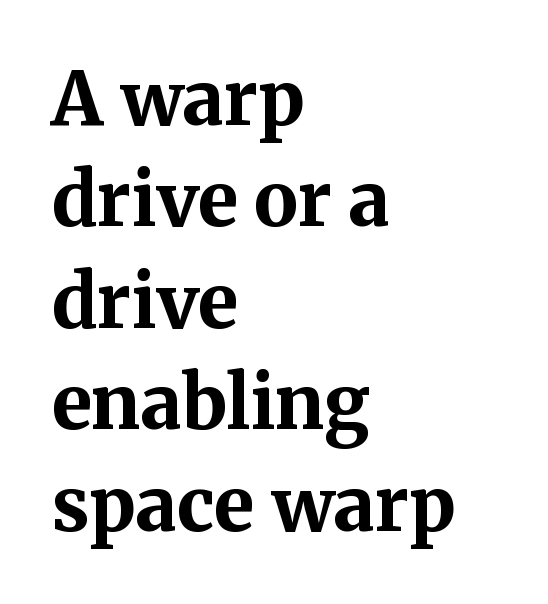
{"serif": "yes", "italic": "no", "bold": "yes", "weight": "bold", "width": "normal", "stroke_contrast": "medium", "x_height": "medium", "monospaced": "no", "underline": "no", "align": "left", "line_spacing": "normal", "line_spacing_ratio": 1.37, "letter_spacing": "normal", "letter_spacing_em": 0.0, "glyph_px": 74}
